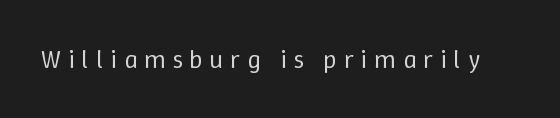
Honestly, there is no underline to notice here at all. Letters have the restrained weight of plain body copy at most. A roman cut, with each character standing at attention. The horizontal fit of the characters is loose and conspicuously gappy.
